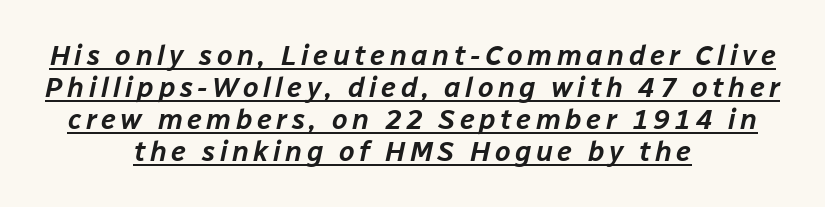
The image shows 28 px text type, italic (leaning right); set centered, tight line spacing (1.14x), underlined; low stroke contrast and a medium x-height.
